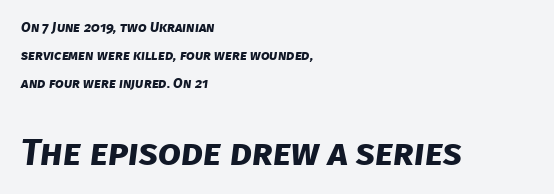
The image shows 37 px bold sans-serif type; set left-aligned, loose line spacing (2.0x), normal letter spacing, not underlined; the second (bottom) block is 2.64x larger; low stroke contrast and a large x-height.
